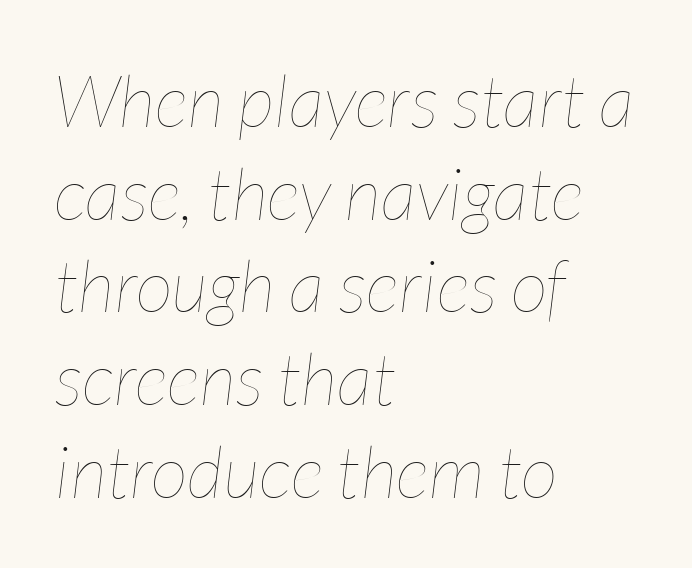
The rendering uses natural spacing where letterforms have individual widths. The leading is moderate, giving the passage an even texture. The text block is weighted toward the left margin, trailing off unevenly rightward. Any mark beneath the type? The region is blank.
